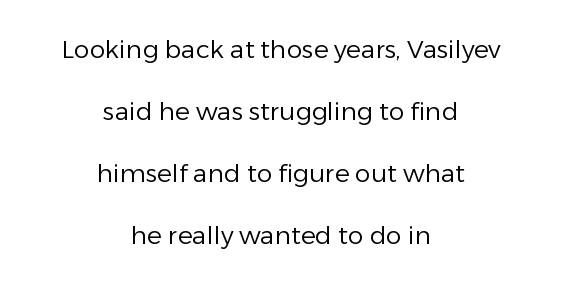
The image shows 25 px text type, upright; set centered, loose line spacing (2.48x), normal letter spacing, not underlined.
